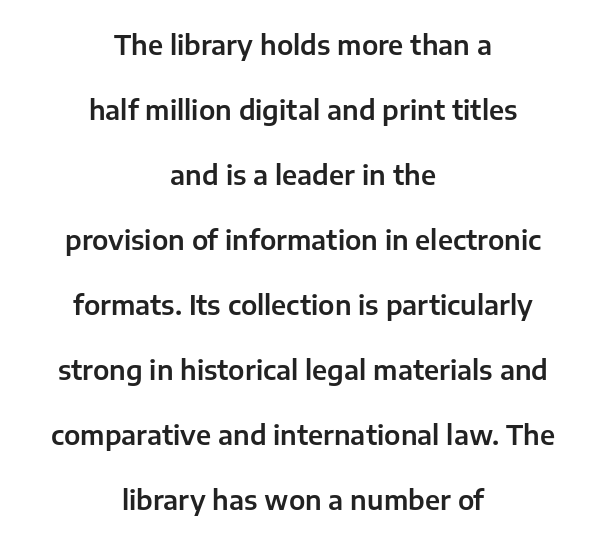
{"italic": "no", "underline": "no", "align": "center", "line_spacing": "loose", "line_spacing_ratio": 2.5, "letter_spacing": "normal", "letter_spacing_em": 0.0, "glyph_px": 26}
